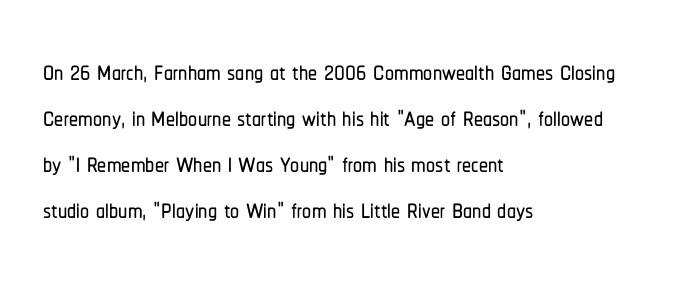
Characters remain perfectly vertical along every line. This sample keeps an unexceptional amount of space between lines. The rendering uses natural spacing where letterforms have individual widths. The passage is arranged the way most books set body copy — flush left. The words here are not underlined. Compared with typical body copy, the letter spacing here is the same.
